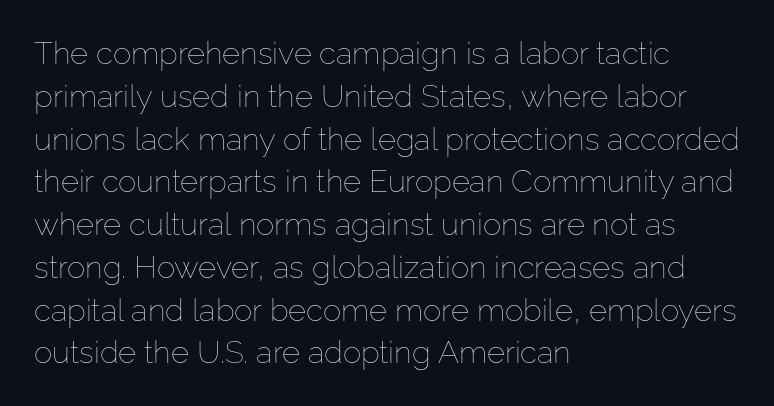
Stems here are at most as thick as an everyday book face. How are the letters spaced? Ordinarily, with no added tracking. Italic? Not at all — the glyphs are vertical. Honestly, there is no underline to notice here at all. The passage shown is typed in a proportional face where columns would drift.
